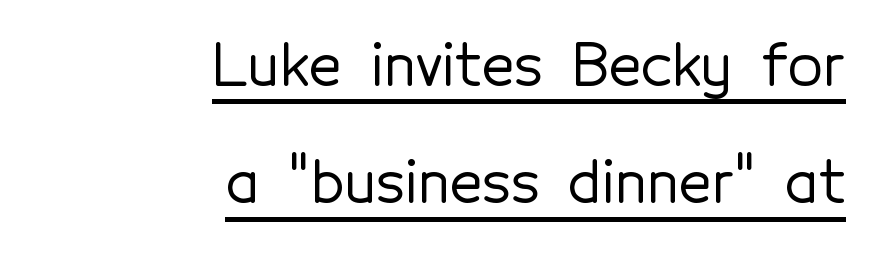
A great deal of white space separates one row of letters from the next. What kind of face is this? One without serifs — a sans. A flush-right, rag-left setting is used for this passage. Looks like regular typesetting: each glyph gets only the width it needs. Underlining? Definitely there. Spacing between characters is what you'd get straight out of the box.
